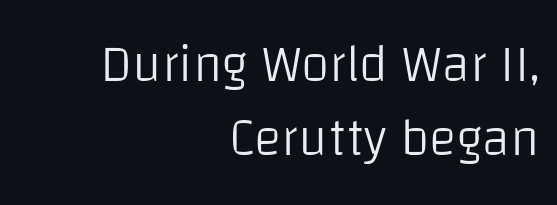
The image shows 52 px light sans-serif type, upright; set right-aligned, normal line spacing (1.43x), normal letter spacing, not underlined; low stroke contrast and a large x-height.
